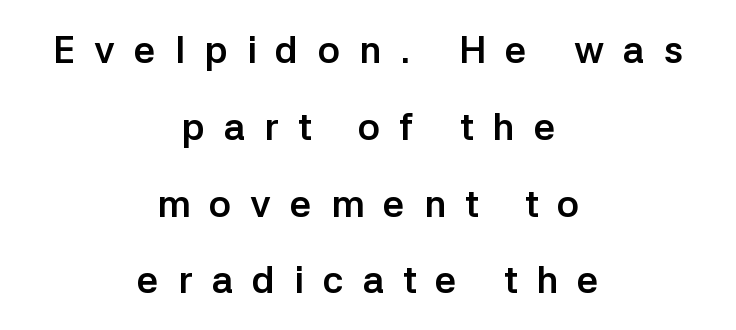
Q: Is the text bold? A: Yes.
Q: Is the text italic (slanted)? A: No, it is upright.
Q: Is the typeface a serif or a sans-serif typeface? A: Sans-serif.
Q: Is the text underlined? A: No.
Q: How is the paragraph aligned? A: Centered.
Q: Is the spacing between letters normal or unusually wide? A: Unusually wide.
Q: Is the spacing between lines tight, normal or loose? A: Loose.
Q: Width (condensed, normal, or wide)? A: Normal.
Q: Stroke contrast? A: Low.
Q: x-height? A: Medium.
Q: Monospaced? A: No.
